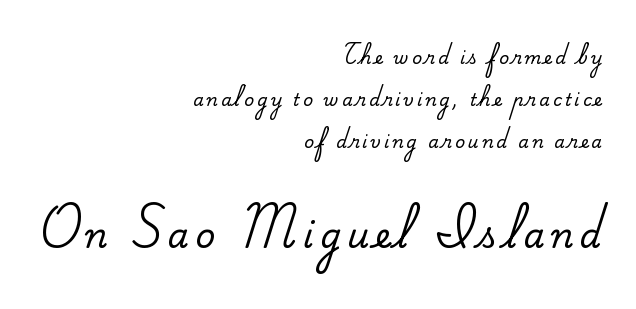
{"serif": "yes", "width": "normal", "stroke_contrast": "medium", "x_height": "small", "monospaced": "no", "underline": "no", "align": "right", "line_spacing": "loose", "line_spacing_ratio": 2.47, "larger_block": "second", "size_ratio": 2.0, "glyph_px": 34}
